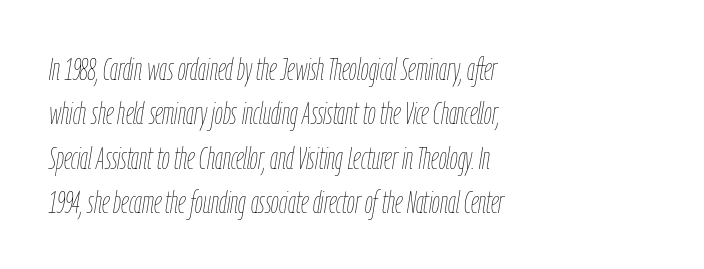
Students, note that the glyphs here touch the page at normal intervals. A typesetter would call this leading conventional body-copy spacing. The setting favours the left margin, as ordinary paragraphs usually do. When letters slant like this, we call the style italic.
